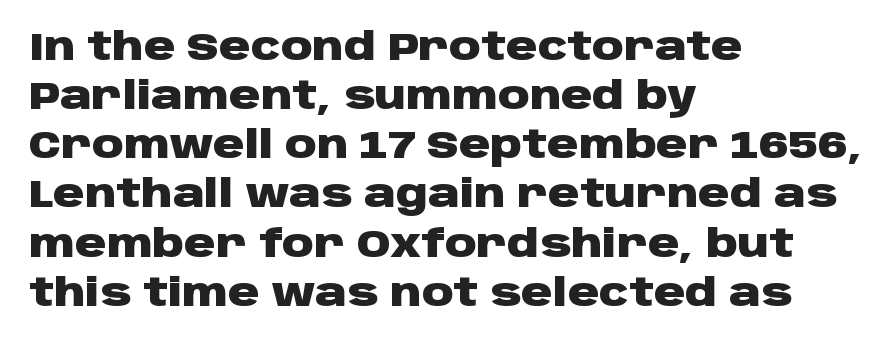
The image shows 39 px heavy, wide sans-serif type, upright; set left-aligned, normal line spacing (1.26x), normal letter spacing, not underlined; low stroke contrast and a large x-height.
